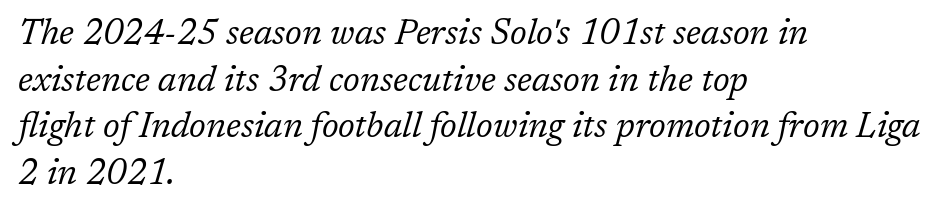
The image shows 35 px regular-weight serif type, italic (leaning right); set left-aligned, normal line spacing (1.33x), normal letter spacing, not underlined; low stroke contrast and a medium x-height.
